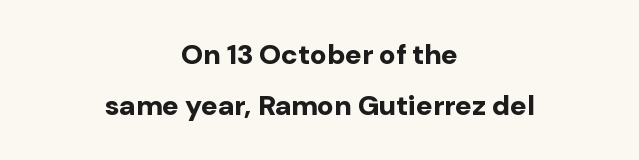
The image shows 28 px bold sans-serif type, upright; set centered, line spacing 1.82x, normal letter spacing, not underlined; low stroke contrast and a medium x-height.
